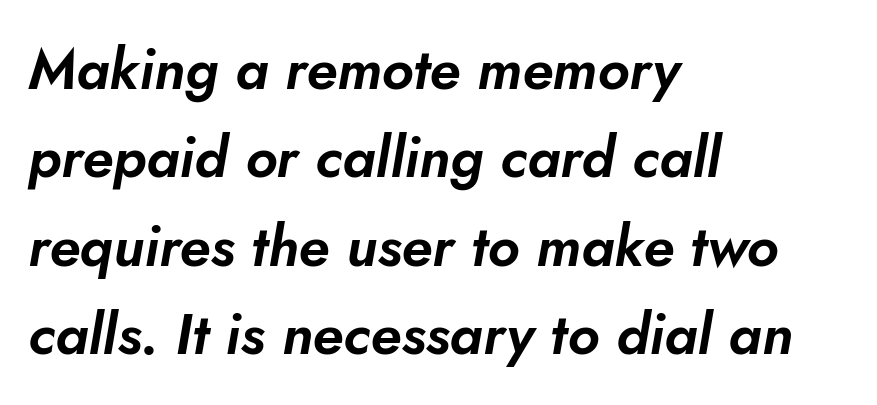
Is the letter spacing exaggerated? No — it looks like the ordinary default. Proportional: the letters do not fall into vertical columns. Regular leading. Reading down the block, your eye returns to a fixed left position each line. The whole block is typeset with a tilt. Letters rest on an invisible, unmarked baseline.
